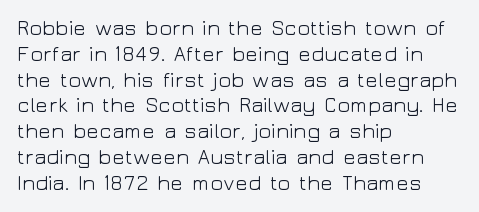
Visually the block forms a straight wall on the left and a jagged coastline on the right. This sample uses plain, unmodified letter spacing. The face looks like a standard text weight, possibly lighter. Check under the words: just untouched page. Does the lettering tilt? It doesn't — this is upright.
